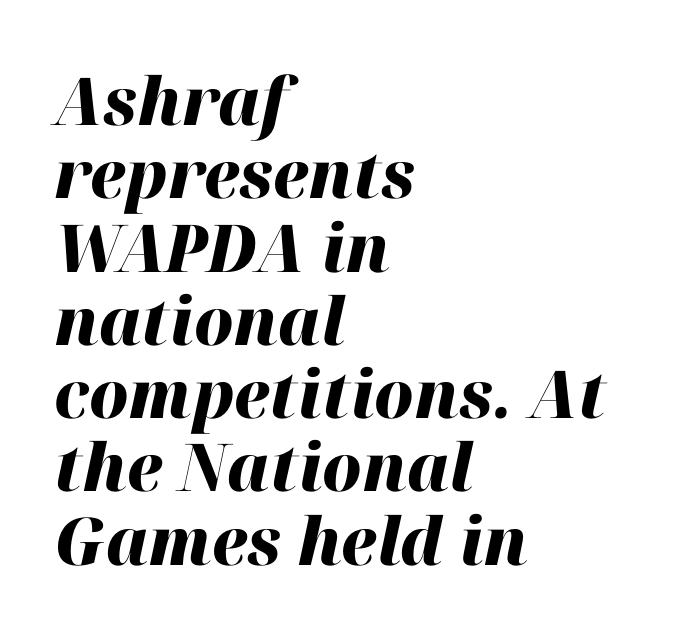
The passage shown is typed in a proportional face where columns would drift. Does extra space separate the letters? No, they use regular spacing. The typesetting leans heavy: a genuine bold. Characters are canted at an angle relative to the baseline's perpendicular. A bare baseline throughout the passage.
